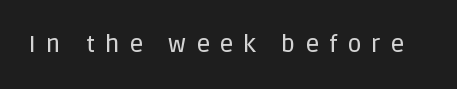
{"italic": "no", "underline": "no", "letter_spacing": "wide", "letter_spacing_em": 0.41, "glyph_px": 24}
